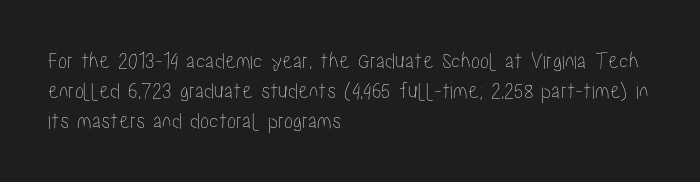
Q: Is the text italic (slanted)? A: No, it is upright.
Q: Is the text underlined? A: No.
Q: How is the paragraph aligned? A: Left-aligned.
Q: Is the spacing between letters normal or unusually wide? A: Normal.
Q: Is the spacing between lines tight, normal or loose? A: Normal.
